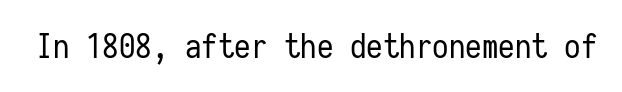
{"serif": "no", "italic": "no", "bold": "no", "weight": "regular", "width": "condensed", "stroke_contrast": "low", "x_height": "medium", "monospaced": "yes", "underline": "no", "letter_spacing": "normal", "letter_spacing_em": 0.0, "glyph_px": 33}
